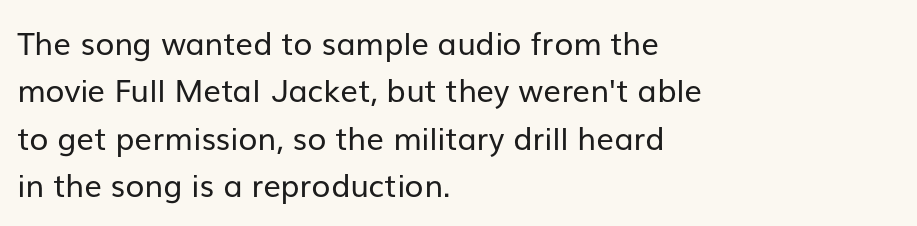
{"serif": "no", "italic": "no", "bold": "no", "weight": "regular", "width": "normal", "stroke_contrast": "low", "x_height": "medium", "monospaced": "no", "underline": "no", "align": "left", "line_spacing": "normal", "line_spacing_ratio": 1.53, "letter_spacing": "normal", "letter_spacing_em": 0.0, "glyph_px": 31}
